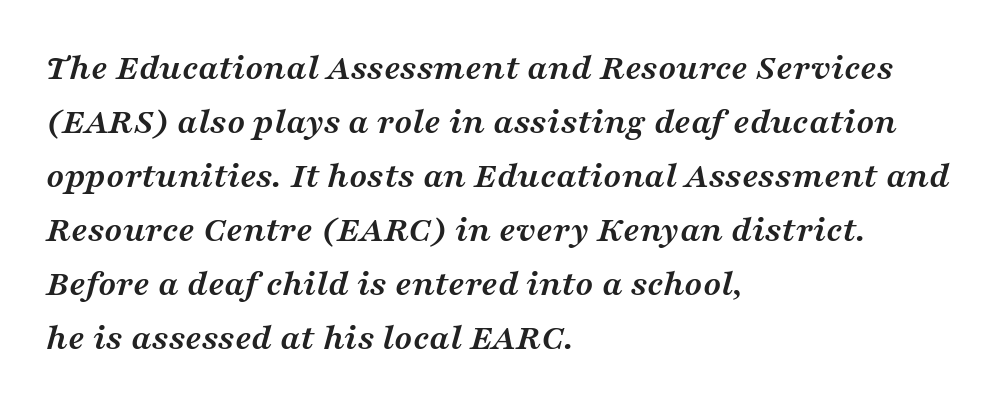
{"serif": "yes", "italic": "yes", "lean": "right", "slant_degrees": 16, "bold": "yes", "weight": "semibold", "width": "wide", "stroke_contrast": "medium", "x_height": "medium", "monospaced": "no", "underline": "no", "align": "left", "line_spacing": "normal", "line_spacing_ratio": 1.46, "letter_spacing": "normal", "letter_spacing_em": 0.0, "glyph_px": 37}
